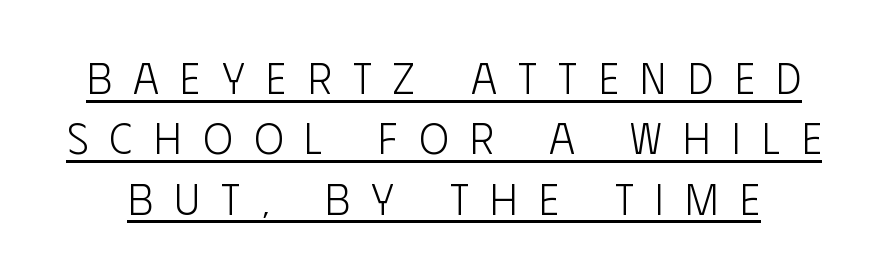
Normally led — the rows are evenly, conventionally spaced. You can tell it's not italic because the verticals are truly vertical. The characters display no serif detailing; their extremities are plain. Has an underline been added? It has. Here the glyphs are tracked loosely, breaking word shapes into spaced letters. Nothing heavy about these letters — not bold at all.
